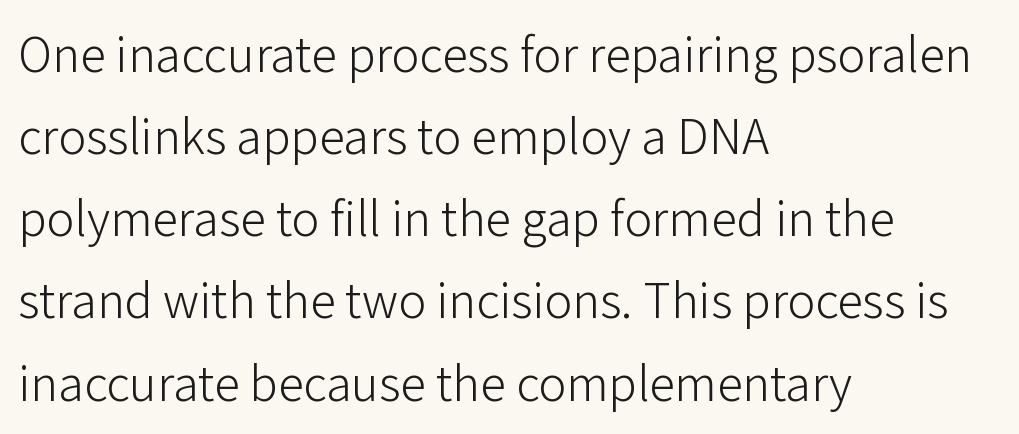
The image shows 52 px light sans-serif type, upright; set left-aligned, normal line spacing (1.58x), normal letter spacing, not underlined; low stroke contrast and a medium x-height.
